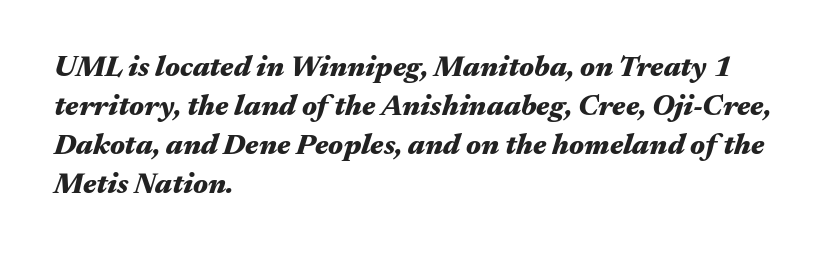
The image shows 29 px heavy, wide type, italic (leaning right); set left-aligned, normal line spacing (1.34x), normal letter spacing, not underlined; medium stroke contrast and a medium x-height.
